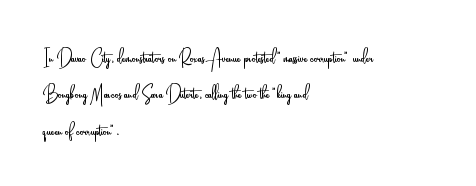
The foot of each line stays bare and open. These lines stack with their left ends in a neat column. These lines sit exactly where default settings would place them.
